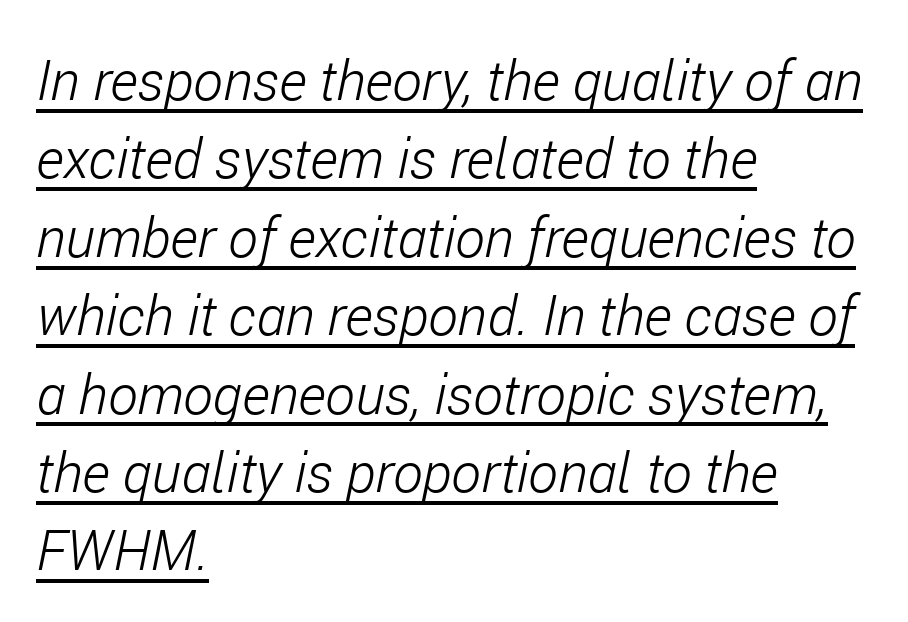
This sample keeps an unexceptional amount of space between lines. Is this a heavy cut? Hardly; it is regular or lighter. Is there an underline? Yes — a line sits under the letters. There is no visible air inserted between adjacent glyphs. Characters are canted at an angle relative to the baseline's perpendicular. Proportional: the letters do not fall into vertical columns.
